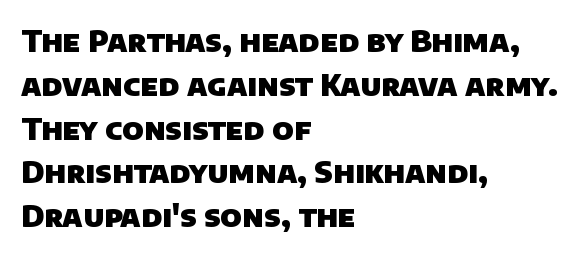
The image shows 30 px heavy sans-serif type; set left-aligned, normal line spacing (1.46x), normal letter spacing, not underlined; low stroke contrast and a large x-height.
